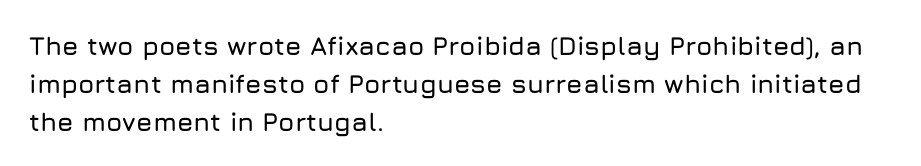
The image shows 26 px text type, upright; set left-aligned, normal line spacing (1.46x), normal letter spacing, not underlined.
